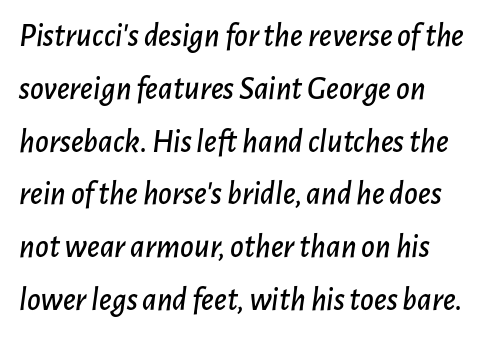
{"italic": "yes", "lean": "right", "slant_degrees": 7, "width": "normal", "stroke_contrast": "low", "x_height": "medium", "monospaced": "no", "underline": "no", "align": "left", "line_spacing": "normal", "line_spacing_ratio": 1.6, "letter_spacing": "normal", "letter_spacing_em": 0.0, "glyph_px": 33}
